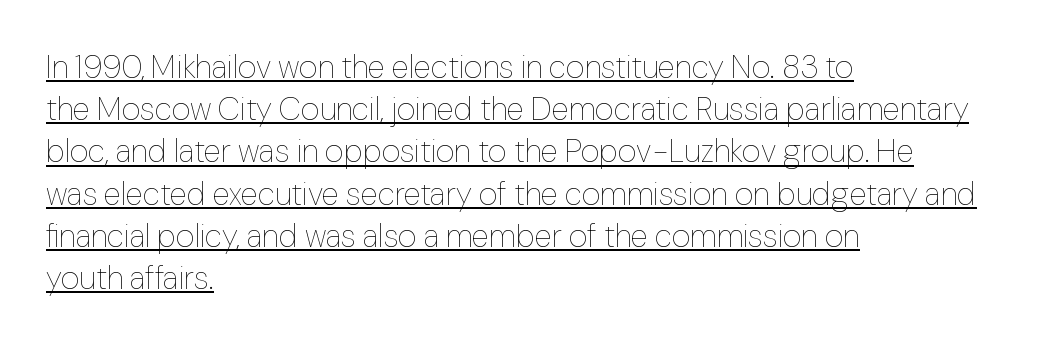
{"italic": "no", "bold": "no", "weight": "thin", "width": "normal", "stroke_contrast": "low", "x_height": "medium", "monospaced": "no", "underline": "yes", "align": "left", "line_spacing": "normal", "line_spacing_ratio": 1.32, "letter_spacing": "normal", "letter_spacing_em": 0.0, "glyph_px": 32}
